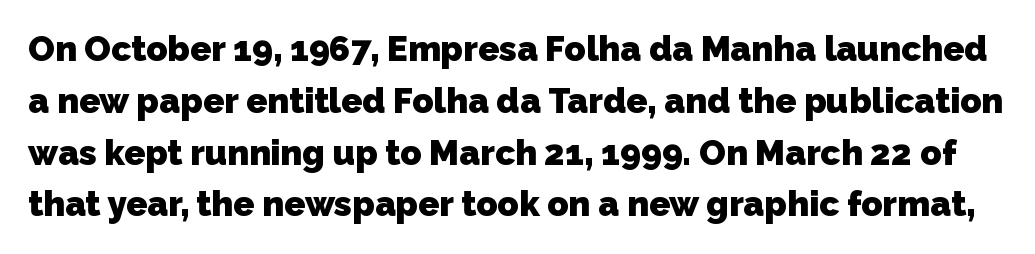
Q: Is the text bold? A: Yes.
Q: Is the typeface a serif or a sans-serif typeface? A: Sans-serif.
Q: Is the text underlined? A: No.
Q: Is the spacing between letters normal or unusually wide? A: Normal.
Q: Is the spacing between lines tight, normal or loose? A: Normal.
Q: Width (condensed, normal, or wide)? A: Normal.
Q: Stroke contrast? A: Low.
Q: x-height? A: Medium.
Q: Monospaced? A: No.
